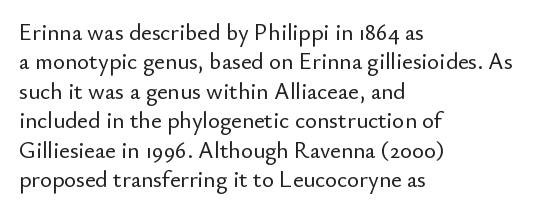
{"italic": "no", "underline": "no", "align": "left", "line_spacing": "normal", "line_spacing_ratio": 1.28, "letter_spacing": "normal", "letter_spacing_em": 0.0, "glyph_px": 23}
